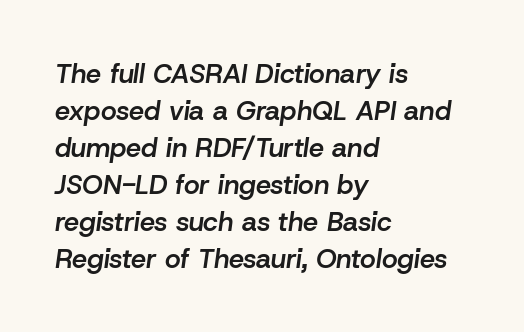
Horizontal bands of white between lines are of average thickness. Look at the tracking — it's just the regular setting, nothing added. Line beginnings align vertically; line endings do not. Just letters on the line, the space beneath them empty.
